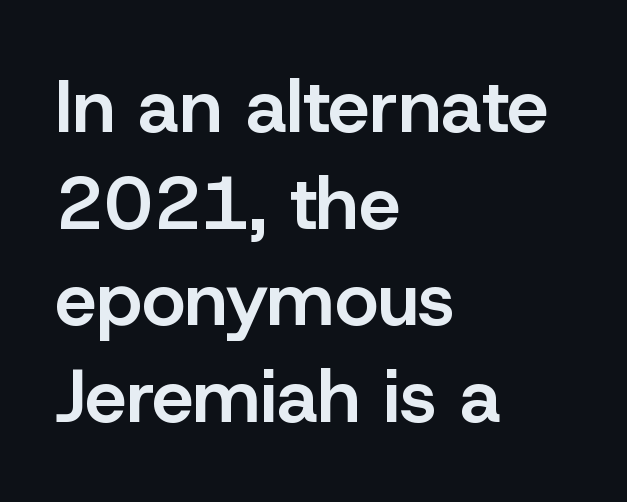
The image shows 75 px semibold sans-serif type, upright; set left-aligned, normal line spacing (1.29x), normal letter spacing, not underlined; low stroke contrast and a medium x-height.
